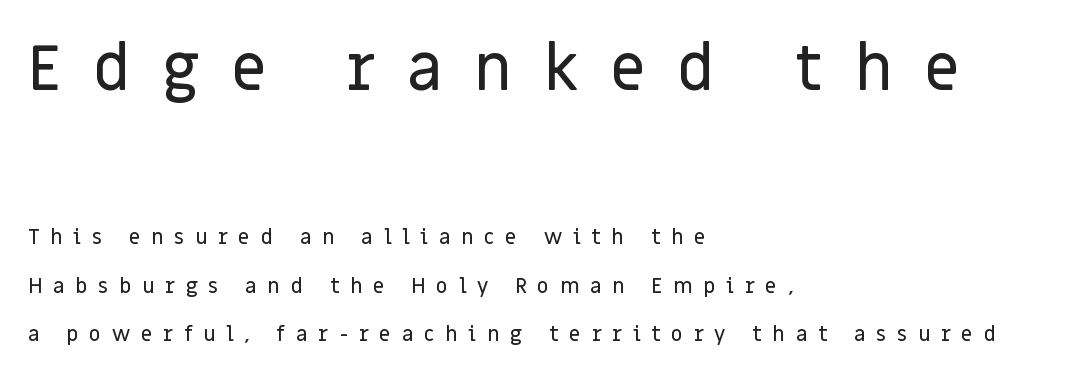
{"serif": "no", "italic": "no", "width": "normal", "stroke_contrast": "low", "x_height": "large", "monospaced": "no", "underline": "no", "align": "left", "line_spacing": "loose", "line_spacing_ratio": 2.3, "letter_spacing": "wide", "letter_spacing_em": 0.5, "larger_block": "first", "size_ratio": 3.0, "glyph_px": 63}
